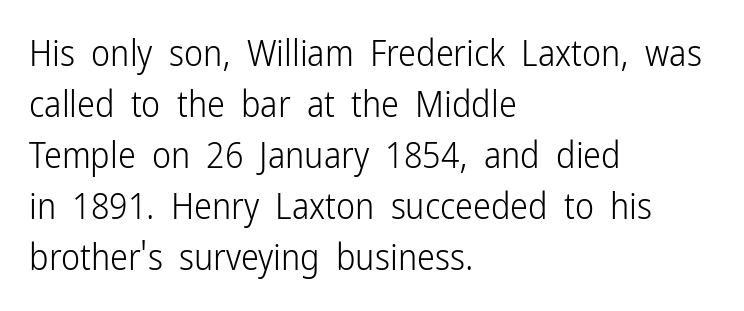
Q: Is the text bold? A: No.
Q: Is the text italic (slanted)? A: No, it is upright.
Q: Is the typeface a serif or a sans-serif typeface? A: Sans-serif.
Q: Is the text underlined? A: No.
Q: How is the paragraph aligned? A: Left-aligned.
Q: Is the spacing between letters normal or unusually wide? A: Normal.
Q: Is the spacing between lines tight, normal or loose? A: Normal.
Q: Width (condensed, normal, or wide)? A: Condensed.
Q: Stroke contrast? A: Low.
Q: x-height? A: Medium.
Q: Monospaced? A: No.
